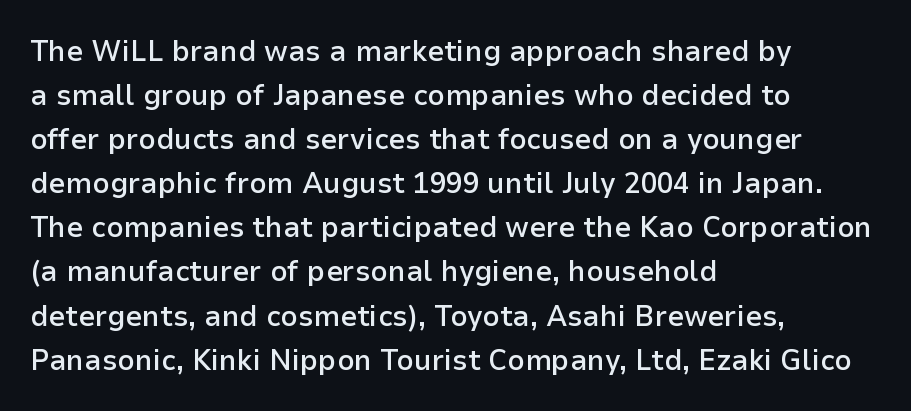
Lines of text with bare space underneath. Is this a sans? Yes — the strokes have no serifs. Leading matches the norm, producing a regular column. Default kerning and tracking; the words read as compact shapes. Moderately thickened strokes mark this as semibold type.
